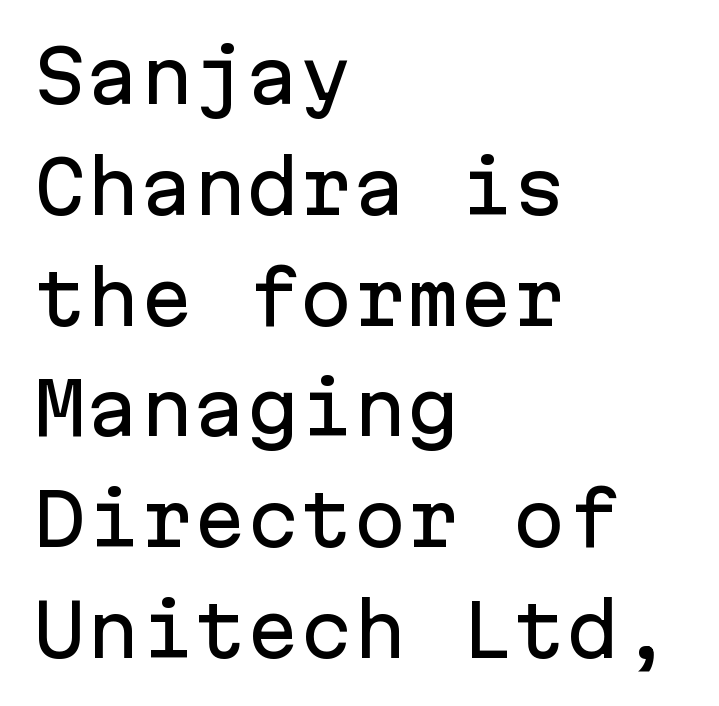
Honestly, the row spacing looks completely unremarkable. Observe the ordinary spacing: letters are neighbours, not strangers. Each row of text sits above clean, open space. In CSS terms this would be text-align: left.
